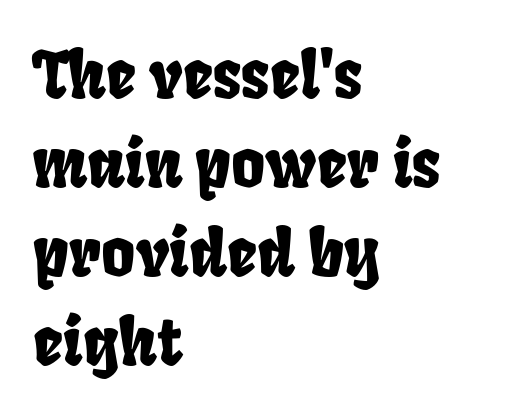
{"serif": "no", "width": "condensed", "stroke_contrast": "low", "x_height": "large", "monospaced": "no", "underline": "no", "align": "left", "line_spacing": "normal", "line_spacing_ratio": 1.37, "letter_spacing": "normal", "letter_spacing_em": 0.0, "glyph_px": 65}
